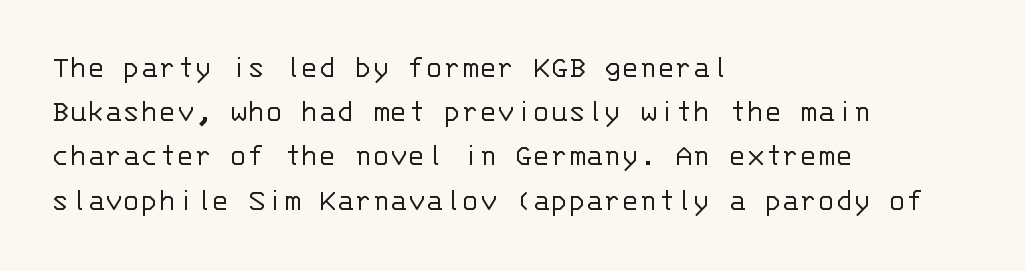
Nope, not italic — everything's standing straight. Heaviness? Minimal to ordinary, like unemphasized prose. Are there feet on the stems? There aren't — it's a sans. Characters follow at the spacing the type designer built in. The passage is arranged the way most books set body copy — flush left.
